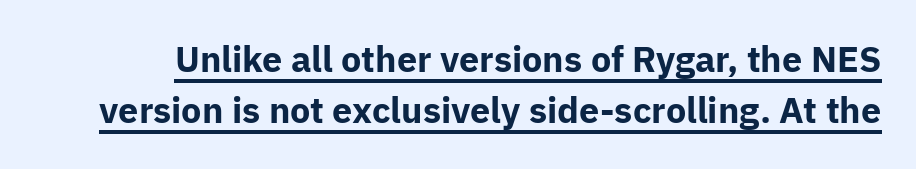
{"serif": "no", "italic": "no", "bold": "yes", "weight": "bold", "width": "normal", "stroke_contrast": "low", "x_height": "medium", "monospaced": "no", "underline": "yes", "line_spacing": "normal", "line_spacing_ratio": 1.42, "letter_spacing": "normal", "letter_spacing_em": 0.0, "glyph_px": 36}
